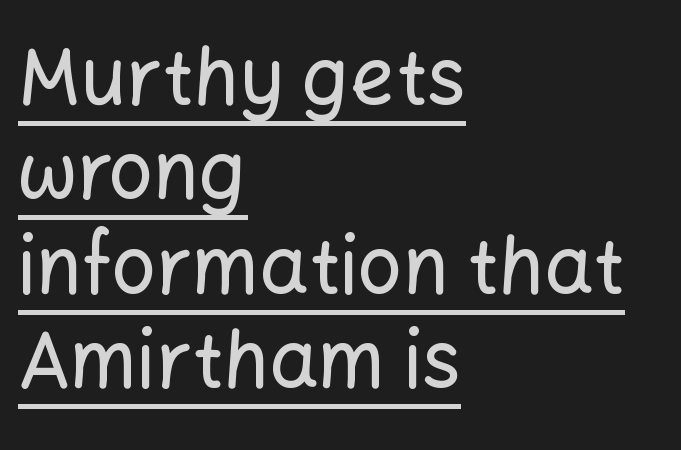
Q: Is the text italic (slanted)? A: No, it is upright.
Q: Is the typeface a serif or a sans-serif typeface? A: Sans-serif.
Q: Is the text underlined? A: Yes.
Q: How is the paragraph aligned? A: Left-aligned.
Q: Is the spacing between letters normal or unusually wide? A: Normal.
Q: Width (condensed, normal, or wide)? A: Normal.
Q: Stroke contrast? A: Low.
Q: x-height? A: Medium.
Q: Monospaced? A: No.
